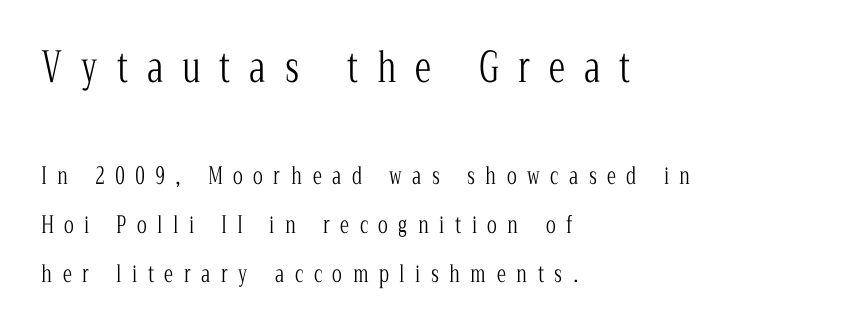
One-word summary of the alignment: left. A bare baseline throughout the passage. This is not heavy type; no bold has been used. Think of a printed novel: that variable character pitch is what you see here. Leading is clearly above the norm, producing a sparse column. Does the lettering tilt? It doesn't — this is upright.
